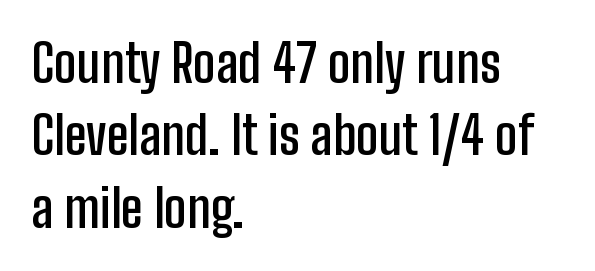
The image shows 52 px semibold, condensed sans-serif type, upright; set left-aligned, normal line spacing (1.39x), normal letter spacing, not underlined; low stroke contrast and a medium x-height.
